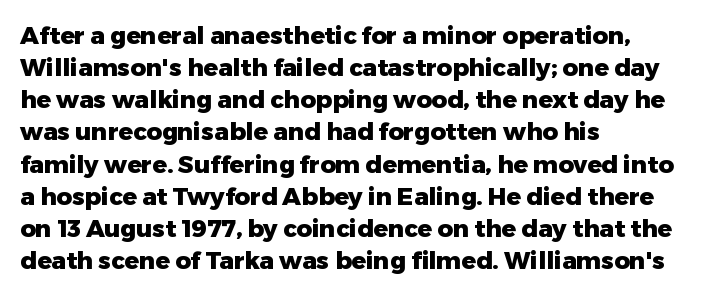
Q: Is the text bold? A: Yes.
Q: Is the text italic (slanted)? A: No, it is upright.
Q: Is the text underlined? A: No.
Q: How is the paragraph aligned? A: Left-aligned.
Q: Is the spacing between letters normal or unusually wide? A: Normal.
Q: Is the spacing between lines tight, normal or loose? A: Normal.
